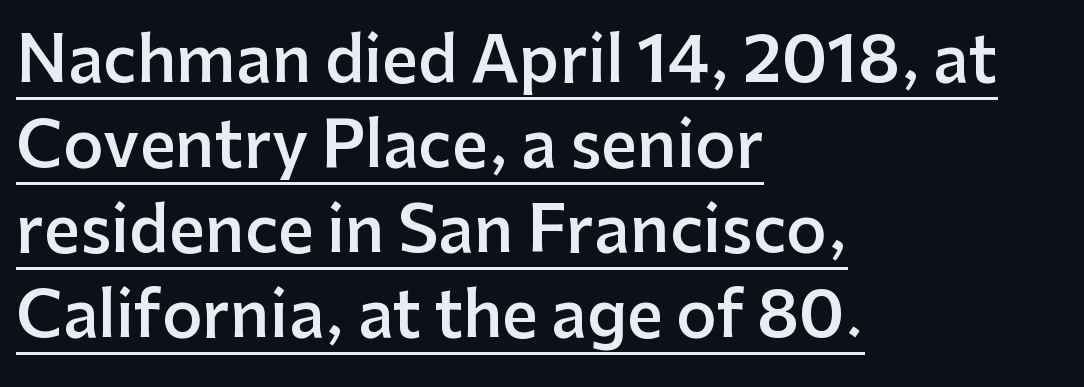
{"serif": "no", "italic": "no", "bold": "semi", "weight": "semibold", "width": "normal", "stroke_contrast": "low", "x_height": "medium", "monospaced": "no", "underline": "yes", "align": "left", "line_spacing": "normal", "line_spacing_ratio": 1.35, "letter_spacing": "normal", "letter_spacing_em": 0.0, "glyph_px": 63}
